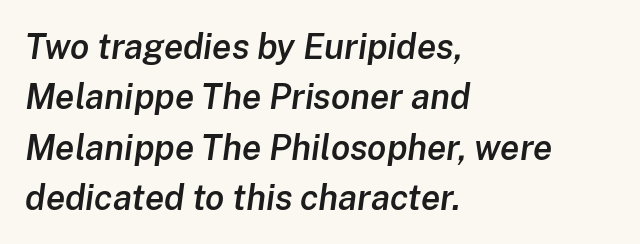
Students, note that the glyphs here touch the page at normal intervals. The typography opts for an oblique posture over an upright one. Heft: intermediate — a semibold. The paragraph has a hard left edge and a soft right edge. Quick note: underline off. The face used here is proportionally spaced, like ordinary book or web type.
